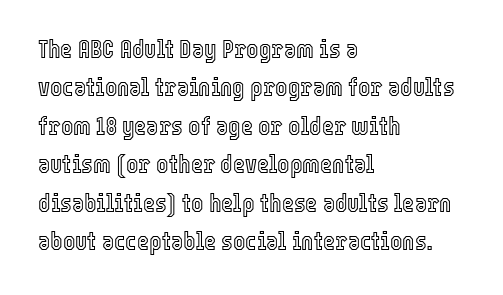
{"italic": "no", "underline": "no", "align": "left", "line_spacing": "normal", "line_spacing_ratio": 1.48, "letter_spacing": "normal", "letter_spacing_em": 0.0, "glyph_px": 26}
